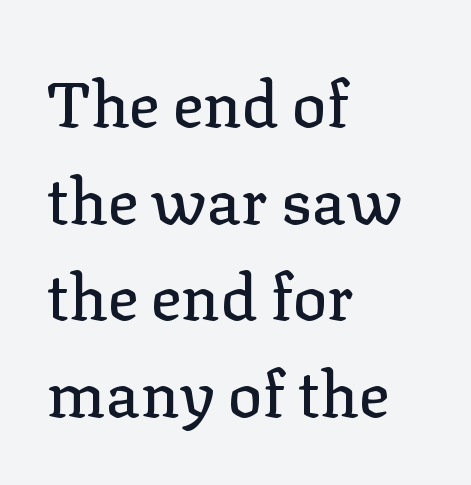
The image shows 64 px serif type, upright; set left-aligned, normal line spacing (1.51x), normal letter spacing, not underlined; low stroke contrast and a medium x-height.
